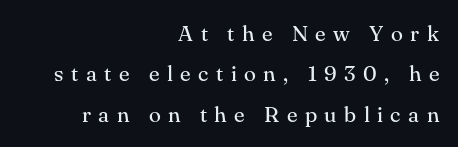
{"italic": "no", "bold": "no", "underline": "no", "align": "right", "line_spacing_ratio": 1.83, "letter_spacing": "wide", "letter_spacing_em": 0.34, "glyph_px": 22}
